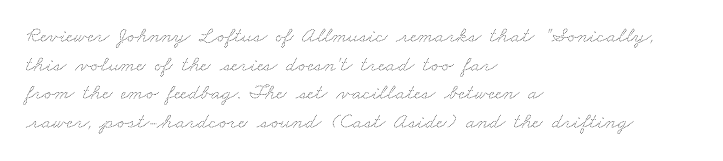
Characters follow at the spacing the type designer built in. These lines stack with their left ends in a neat column. The strip under each line holds only bare page. Each stroke keeps to a modest, everyday thickness or less.
